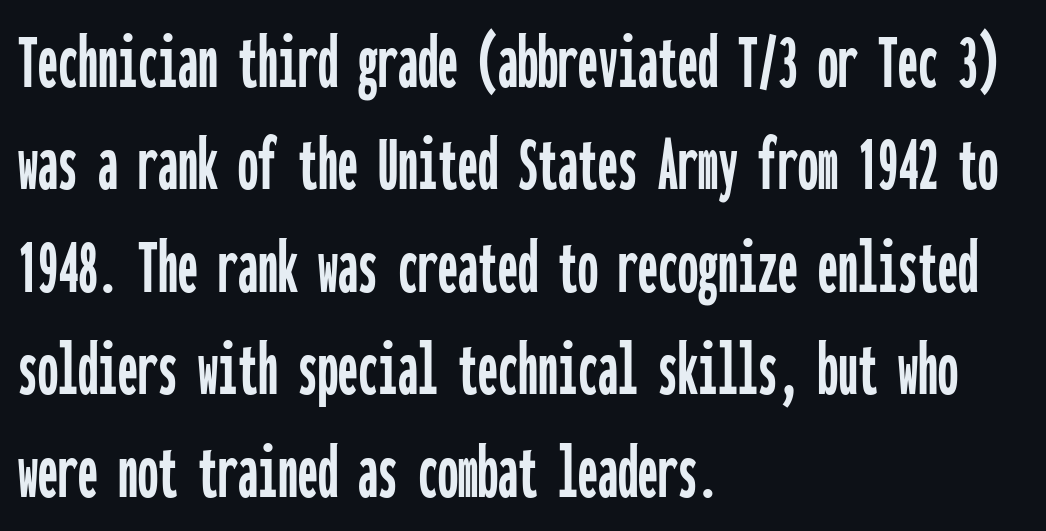
Q: Is the text italic (slanted)? A: No, it is upright.
Q: Is the typeface a serif or a sans-serif typeface? A: Sans-serif.
Q: Is the text underlined? A: No.
Q: How is the paragraph aligned? A: Left-aligned.
Q: Is the spacing between letters normal or unusually wide? A: Normal.
Q: Is the spacing between lines tight, normal or loose? A: Normal.
Q: Width (condensed, normal, or wide)? A: Condensed.
Q: Stroke contrast? A: Low.
Q: x-height? A: Medium.
Q: Monospaced? A: Yes.
